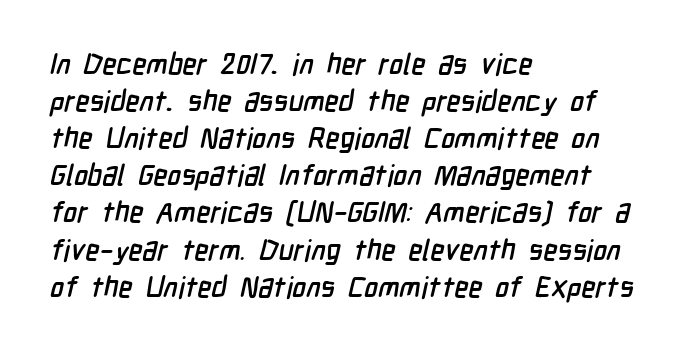
Q: Is the typeface a serif or a sans-serif typeface? A: Sans-serif.
Q: Is the text underlined? A: No.
Q: How is the paragraph aligned? A: Left-aligned.
Q: Is the spacing between letters normal or unusually wide? A: Normal.
Q: Is the spacing between lines tight, normal or loose? A: Normal.
Q: Width (condensed, normal, or wide)? A: Condensed.
Q: Stroke contrast? A: Low.
Q: x-height? A: Medium.
Q: Monospaced? A: No.
